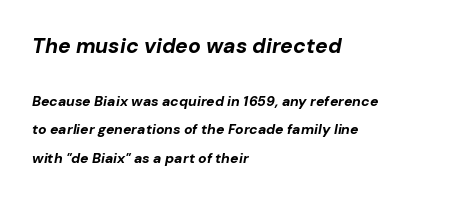
The image shows 21 px bold type, italic (leaning right); set left-aligned, loose line spacing (2.04x), normal letter spacing, not underlined; the first (top) block is 1.5x larger.
